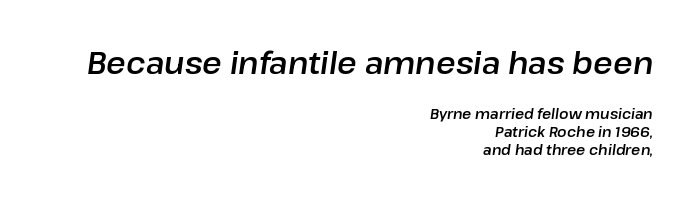
{"italic": "yes", "lean": "right", "slant_degrees": 8, "width": "normal", "stroke_contrast": "low", "x_height": "medium", "monospaced": "no", "underline": "no", "align": "right", "line_spacing": "normal", "line_spacing_ratio": 1.29, "letter_spacing": "normal", "letter_spacing_em": 0.0, "larger_block": "first", "size_ratio": 2.14, "glyph_px": 30}
